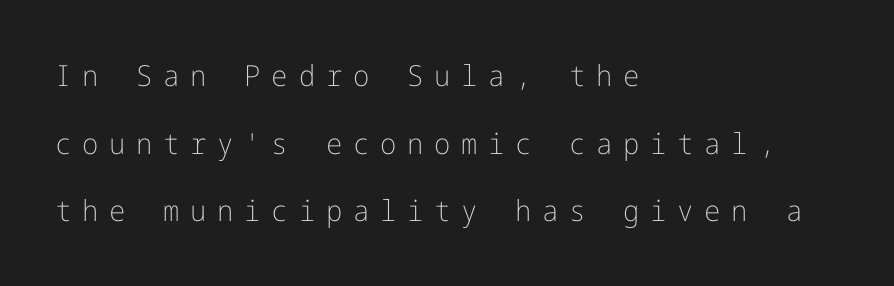
{"serif": "no", "italic": "no", "bold": "no", "weight": "light", "width": "normal", "stroke_contrast": "low", "x_height": "medium", "underline": "no", "align": "left", "line_spacing": "loose", "line_spacing_ratio": 2.33, "letter_spacing": "wide", "letter_spacing_em": 0.37, "glyph_px": 29}
